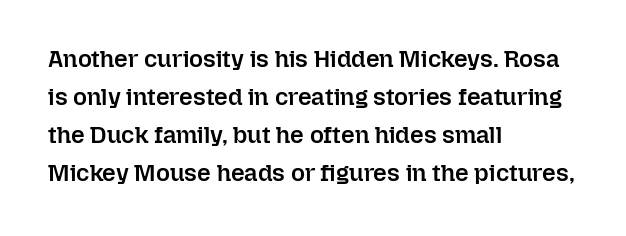
Q: Is the text bold? A: Semi-bold.
Q: Is the text italic (slanted)? A: No, it is upright.
Q: Is the text underlined? A: No.
Q: How is the paragraph aligned? A: Left-aligned.
Q: Is the spacing between letters normal or unusually wide? A: Normal.
Q: Is the spacing between lines tight, normal or loose? A: Normal.
